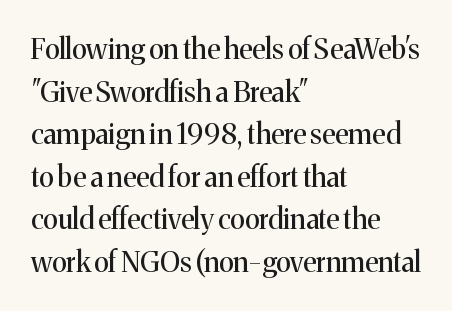
Q: Is the text bold? A: No.
Q: Is the text italic (slanted)? A: No, it is upright.
Q: Is the typeface a serif or a sans-serif typeface? A: Serif.
Q: Is the text underlined? A: No.
Q: How is the paragraph aligned? A: Left-aligned.
Q: Is the spacing between letters normal or unusually wide? A: Normal.
Q: Is the spacing between lines tight, normal or loose? A: Normal.
Q: Width (condensed, normal, or wide)? A: Normal.
Q: Stroke contrast? A: Medium.
Q: x-height? A: Medium.
Q: Monospaced? A: No.
